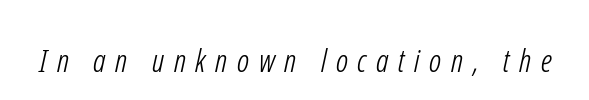
Typographically, this falls in the sans-serif category. Ink coverage per letter is moderate at most. Honestly, the letter spacing is so wide it's the main thing you notice. Spacing verdict: proportional, widths tailored to each character. The area under the type is left untouched.
